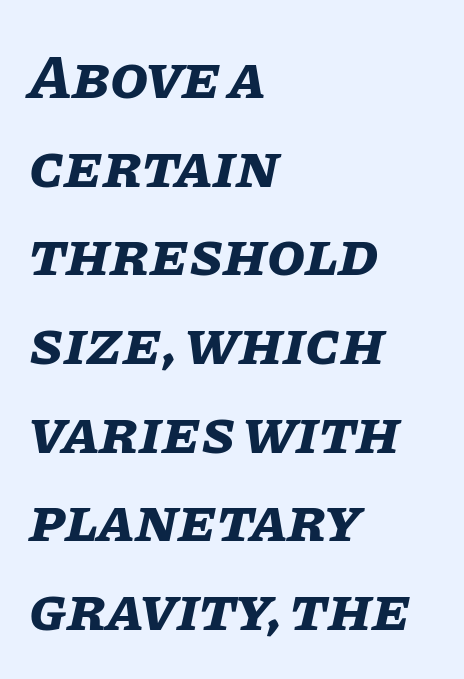
Q: Is the text bold? A: Yes.
Q: Is the text italic (slanted)? A: Yes, it leans right by about 11 degrees.
Q: Is the text underlined? A: No.
Q: How is the paragraph aligned? A: Left-aligned.
Q: Is the spacing between letters normal or unusually wide? A: Normal.
Q: Is the spacing between lines tight, normal or loose? A: Normal.
Q: Width (condensed, normal, or wide)? A: Normal.
Q: Stroke contrast? A: Low.
Q: x-height? A: Large.
Q: Monospaced? A: No.
